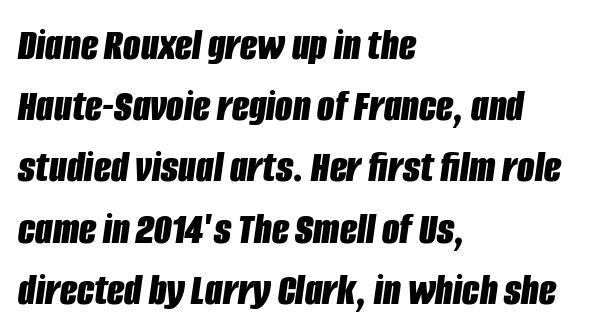
Students, this is bold: see how much ink each stroke carries. Looking at the ascenders, they clearly lean. Regular leading. Each row of text sits above clean, open space.
